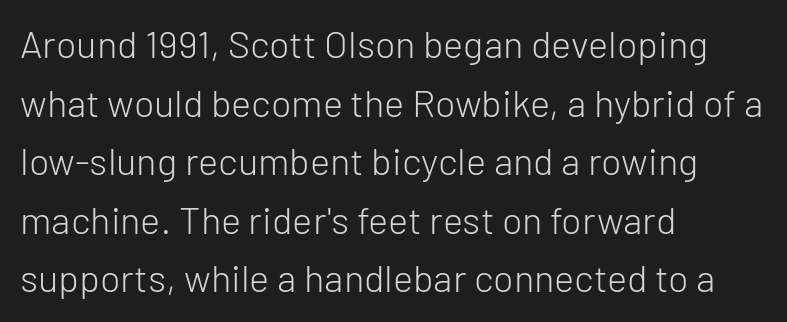
The image shows 38 px light sans-serif type, upright; set left-aligned, normal line spacing (1.54x), normal letter spacing, not underlined; low stroke contrast and a medium x-height.
